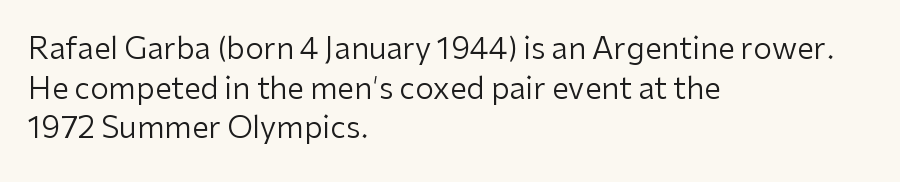
The image shows 30 px regular-weight sans-serif type, upright; set left-aligned, normal line spacing (1.32x), normal letter spacing, not underlined; low stroke contrast and a medium x-height.
